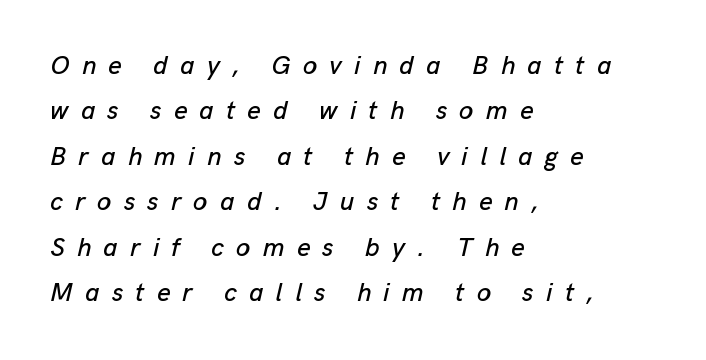
The face used here has a pronounced slope to its letters. The tracking reads as deliberately expanded to a designer's eye. No word sits above an underline. If you drew a ruler down the left edge, every line would touch it.
